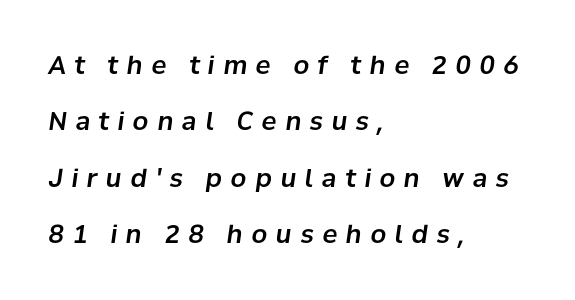
Italic: yes, the glyphs are oblique. Plain, unruled lines of type. The lines are quadded left. The tracking jumps out immediately: characters are airy and widely separated. Rows of type keep a wide berth in the vertical direction.
